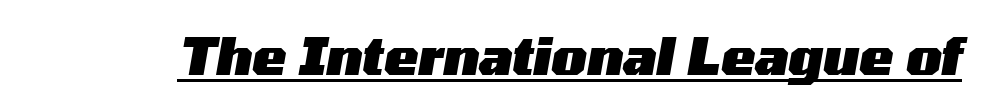
Q: Is the text bold? A: Yes.
Q: Is the text italic (slanted)? A: Yes, it leans right by about 10 degrees.
Q: Is the text underlined? A: Yes.
Q: Is the spacing between letters normal or unusually wide? A: Normal.
Q: Width (condensed, normal, or wide)? A: Wide.
Q: Stroke contrast? A: Medium.
Q: x-height? A: Medium.
Q: Monospaced? A: No.
